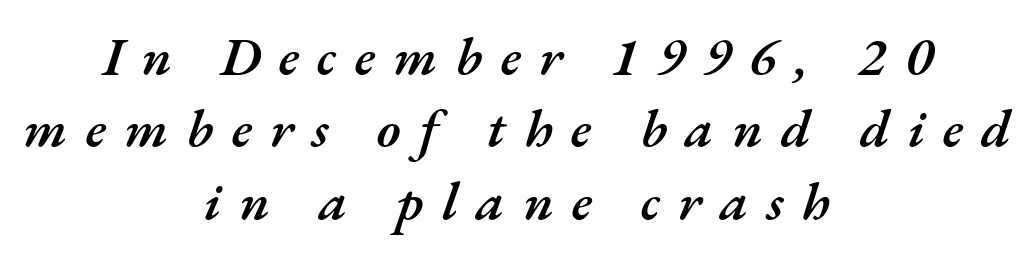
Q: Is the text bold? A: Semi-bold.
Q: Is the text italic (slanted)? A: Yes, it leans right by about 17 degrees.
Q: Is the text underlined? A: No.
Q: How is the paragraph aligned? A: Centered.
Q: Is the spacing between letters normal or unusually wide? A: Unusually wide.
Q: Is the spacing between lines tight, normal or loose? A: Normal.
Q: Width (condensed, normal, or wide)? A: Normal.
Q: Stroke contrast? A: Medium.
Q: x-height? A: Small.
Q: Monospaced? A: No.
